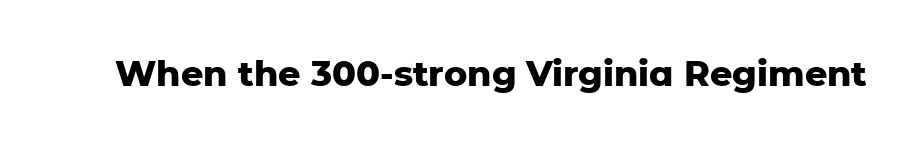
{"serif": "no", "italic": "no", "bold": "yes", "weight": "heavy", "width": "normal", "stroke_contrast": "low", "x_height": "medium", "monospaced": "no", "underline": "no", "letter_spacing": "normal", "letter_spacing_em": 0.0, "glyph_px": 35}
